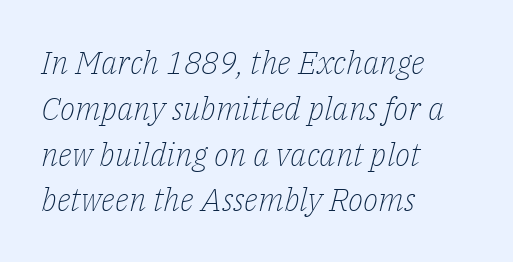
Q: Is the text bold? A: No.
Q: Is the text italic (slanted)? A: Yes, it leans right by about 14 degrees.
Q: Is the typeface a serif or a sans-serif typeface? A: Serif.
Q: Is the text underlined? A: No.
Q: How is the paragraph aligned? A: Left-aligned.
Q: Is the spacing between letters normal or unusually wide? A: Normal.
Q: Is the spacing between lines tight, normal or loose? A: Normal.
Q: Width (condensed, normal, or wide)? A: Normal.
Q: Stroke contrast? A: Low.
Q: x-height? A: Medium.
Q: Monospaced? A: No.
